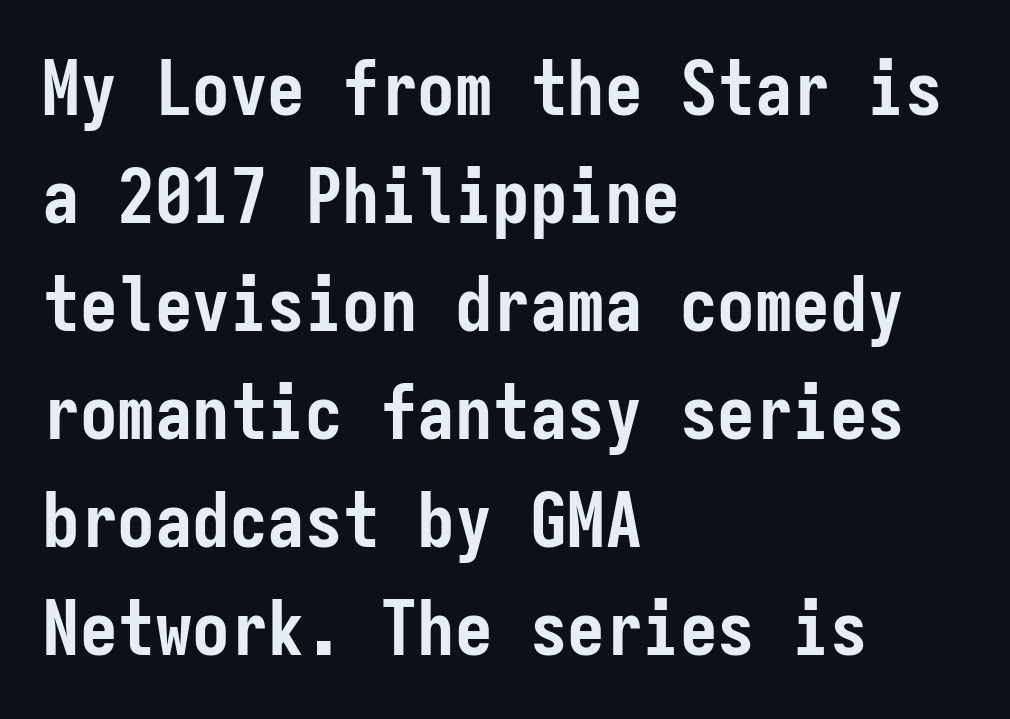
Q: Is the text bold? A: Yes.
Q: Is the text italic (slanted)? A: No, it is upright.
Q: Is the typeface a serif or a sans-serif typeface? A: Sans-serif.
Q: Is the text underlined? A: No.
Q: How is the paragraph aligned? A: Left-aligned.
Q: Is the spacing between letters normal or unusually wide? A: Normal.
Q: Is the spacing between lines tight, normal or loose? A: Normal.
Q: Width (condensed, normal, or wide)? A: Condensed.
Q: Stroke contrast? A: Low.
Q: x-height? A: Medium.
Q: Monospaced? A: Yes.
